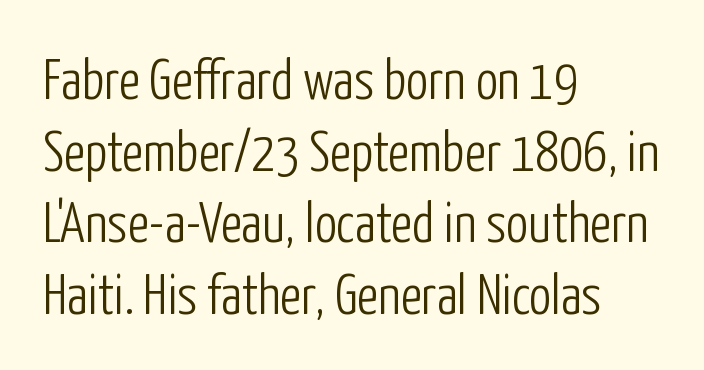
Q: Is the text bold? A: No.
Q: Is the text italic (slanted)? A: No, it is upright.
Q: Is the typeface a serif or a sans-serif typeface? A: Sans-serif.
Q: Is the text underlined? A: No.
Q: How is the paragraph aligned? A: Left-aligned.
Q: Is the spacing between letters normal or unusually wide? A: Normal.
Q: Is the spacing between lines tight, normal or loose? A: Normal.
Q: Width (condensed, normal, or wide)? A: Condensed.
Q: Stroke contrast? A: Low.
Q: x-height? A: Medium.
Q: Monospaced? A: No.
